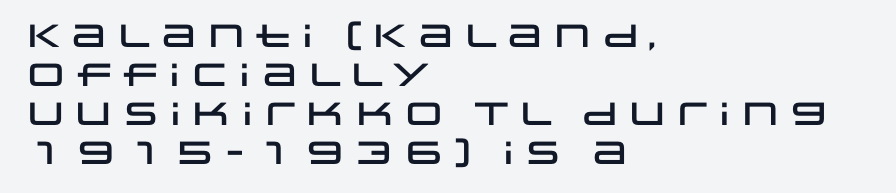
The image shows 32 px wide sans-serif type, upright; set left-aligned, line spacing 1.22x, normal letter spacing, not underlined; low stroke contrast and a large x-height.
